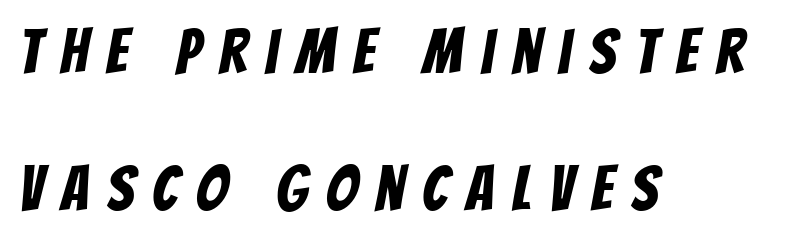
Q: Is the typeface a serif or a sans-serif typeface? A: Sans-serif.
Q: Is the text underlined? A: No.
Q: How is the paragraph aligned? A: Left-aligned.
Q: Is the spacing between letters normal or unusually wide? A: Unusually wide.
Q: Is the spacing between lines tight, normal or loose? A: Loose.
Q: Width (condensed, normal, or wide)? A: Condensed.
Q: Stroke contrast? A: Low.
Q: x-height? A: Large.
Q: Monospaced? A: No.
